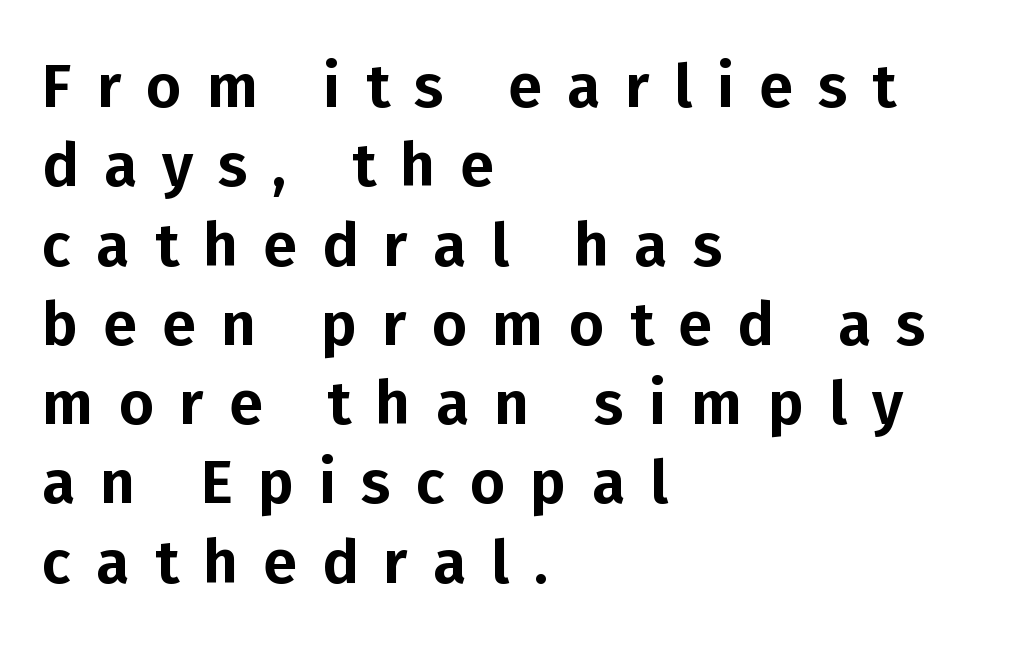
{"serif": "no", "italic": "no", "width": "normal", "stroke_contrast": "low", "x_height": "medium", "monospaced": "no", "underline": "no", "align": "left", "line_spacing": "normal", "line_spacing_ratio": 1.3, "letter_spacing": "wide", "letter_spacing_em": 0.41, "glyph_px": 61}
